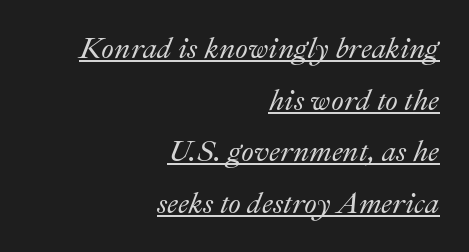
Spacing verdict: proportional, widths tailored to each character. Right-aligned paragraph, ragged on the left. A typographer would call this underscored text. This is oblique type, the kind used for emphasis or titles.
